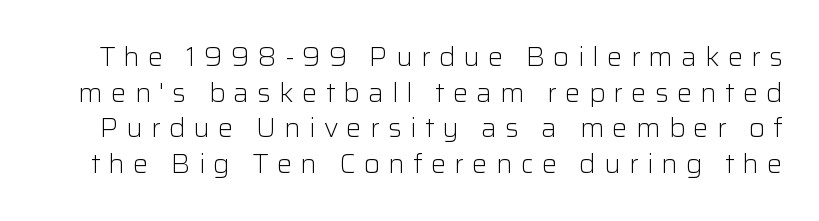
Stem width sits at or under what a default text font uses. Between one letter and the next there's a generous, obvious gap. The words here are not underlined. The rows are spaced the way most documents space them. Does the lettering tilt? It doesn't — this is upright.
